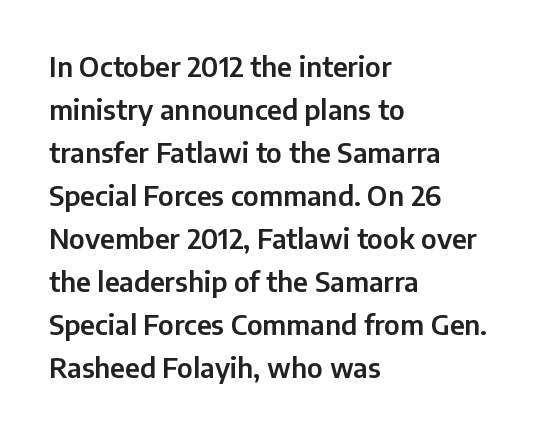
Q: Is the text italic (slanted)? A: No, it is upright.
Q: Is the text underlined? A: No.
Q: How is the paragraph aligned? A: Left-aligned.
Q: Is the spacing between letters normal or unusually wide? A: Normal.
Q: Is the spacing between lines tight, normal or loose? A: Normal.
